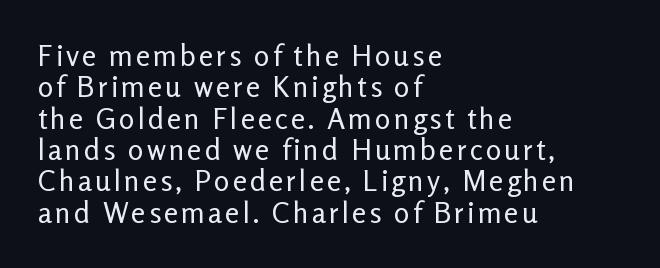
The lines in this sample share a left origin and differ only in where they stop. The baseline area is clear. Stroke terminals: plain, sans-serif. A typesetter would call this leading minimal, almost set solid. Does the lettering tilt? It doesn't — this is upright. Each stroke keeps to a modest, everyday thickness or less.
